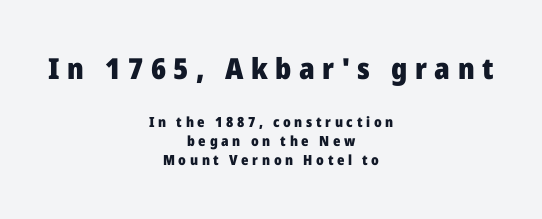
{"serif": "no", "italic": "no", "bold": "yes", "weight": "heavy", "width": "normal", "stroke_contrast": "low", "x_height": "medium", "monospaced": "no", "underline": "no", "align": "center", "line_spacing": "normal", "line_spacing_ratio": 1.39, "letter_spacing": "wide", "letter_spacing_em": 0.26, "larger_block": "first", "size_ratio": 2.07, "glyph_px": 29}
